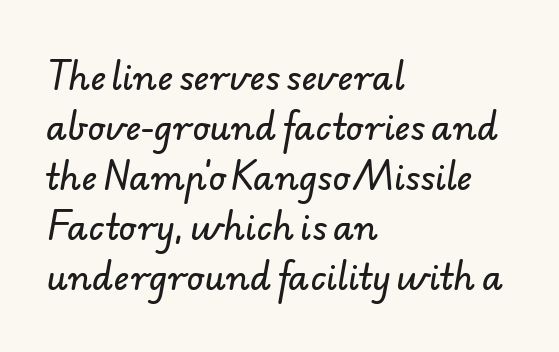
The image shows 34 px sans-serif type; set left-aligned, normal line spacing (1.47x), normal letter spacing, not underlined; low stroke contrast and a small x-height.
